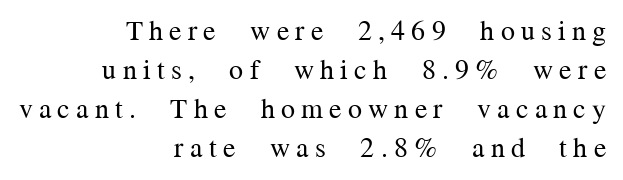
The image shows 28 px regular-weight serif type, upright; set right-aligned, normal line spacing (1.39x), unusually wide letter spacing (+0.22 em), not underlined; medium stroke contrast and a medium x-height.
